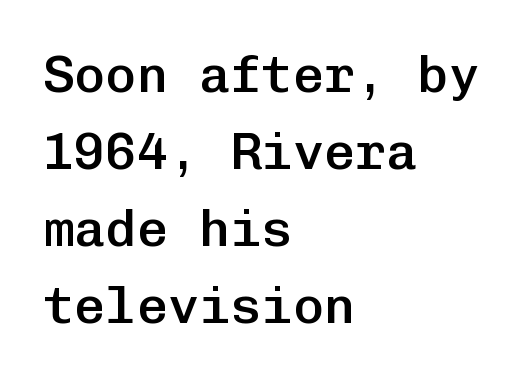
{"serif": "no", "italic": "no", "bold": "semi", "weight": "semibold", "width": "normal", "stroke_contrast": "low", "x_height": "medium", "monospaced": "yes", "underline": "no", "align": "left", "line_spacing": "normal", "line_spacing_ratio": 1.48, "letter_spacing": "normal", "letter_spacing_em": 0.0, "glyph_px": 52}
